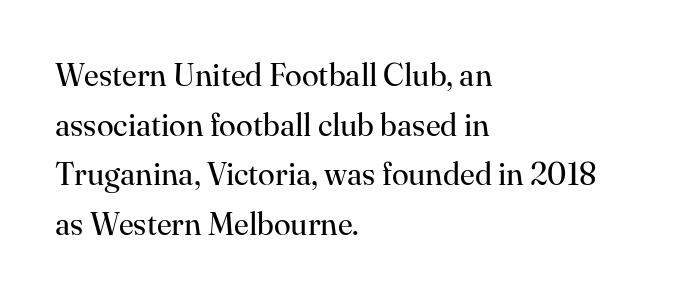
The image shows 31 px regular-weight serif type, upright; set left-aligned, normal line spacing (1.6x), normal letter spacing, not underlined; high stroke contrast and a small x-height.
